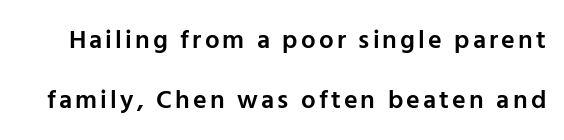
Q: Is the text bold? A: Semi-bold.
Q: Is the text italic (slanted)? A: No, it is upright.
Q: Is the text underlined? A: No.
Q: Is the spacing between lines tight, normal or loose? A: Loose.
